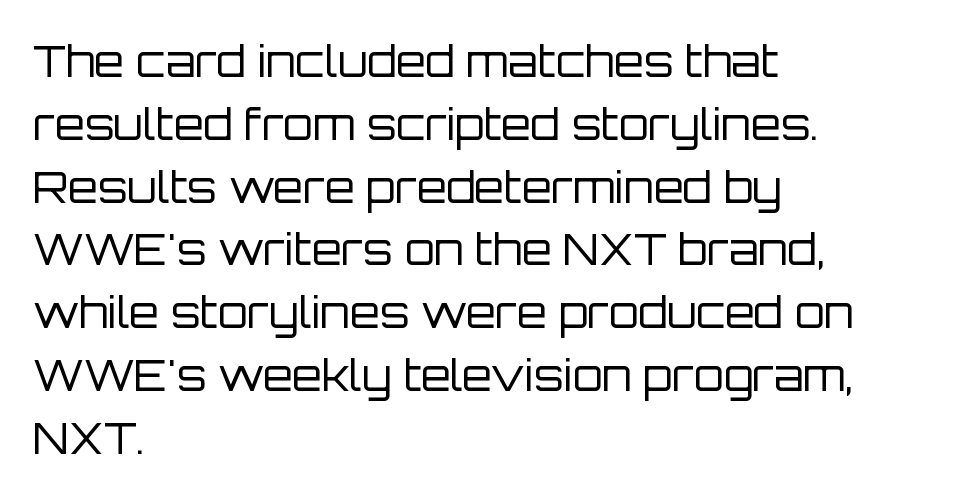
Q: Is the text bold? A: No.
Q: Is the text italic (slanted)? A: No, it is upright.
Q: Is the typeface a serif or a sans-serif typeface? A: Sans-serif.
Q: Is the text underlined? A: No.
Q: How is the paragraph aligned? A: Left-aligned.
Q: Is the spacing between letters normal or unusually wide? A: Normal.
Q: Is the spacing between lines tight, normal or loose? A: Normal.
Q: Width (condensed, normal, or wide)? A: Normal.
Q: Stroke contrast? A: Low.
Q: x-height? A: Large.
Q: Monospaced? A: No.
